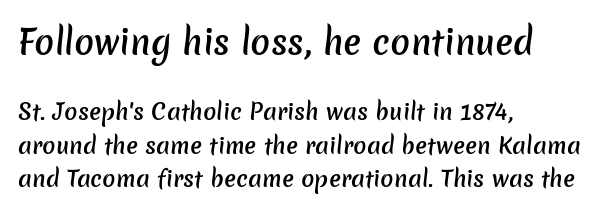
{"serif": "no", "bold": "semi", "weight": "semibold", "width": "normal", "stroke_contrast": "low", "x_height": "medium", "monospaced": "no", "underline": "no", "align": "left", "line_spacing": "normal", "line_spacing_ratio": 1.53, "letter_spacing": "normal", "letter_spacing_em": 0.0, "larger_block": "first", "size_ratio": 1.5, "glyph_px": 33}
